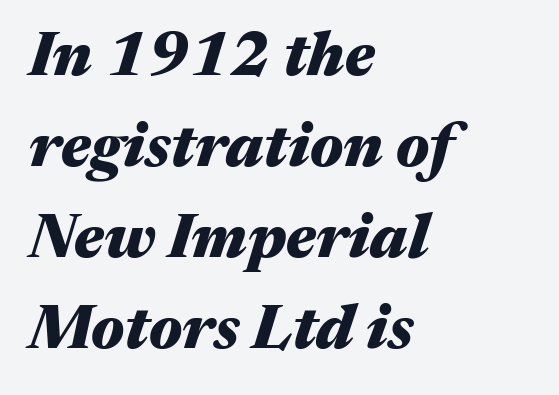
{"italic": "yes", "lean": "right", "slant_degrees": 17, "bold": "yes", "weight": "heavy", "width": "wide", "stroke_contrast": "medium", "x_height": "medium", "monospaced": "no", "underline": "no", "align": "left", "line_spacing": "normal", "line_spacing_ratio": 1.47, "letter_spacing": "normal", "letter_spacing_em": 0.0, "glyph_px": 62}
